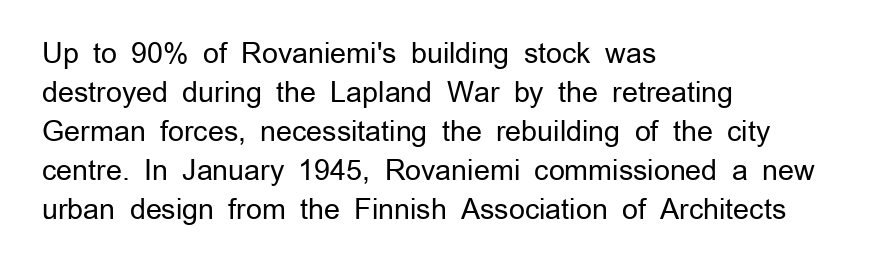
{"serif": "no", "italic": "no", "bold": "no", "weight": "regular", "width": "normal", "stroke_contrast": "low", "x_height": "medium", "monospaced": "no", "underline": "no", "align": "left", "line_spacing": "normal", "line_spacing_ratio": 1.39, "letter_spacing": "normal", "letter_spacing_em": 0.0, "glyph_px": 28}
